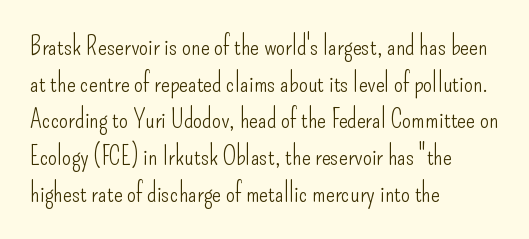
In CSS terms this would be text-align: left. The words here are not underlined. The font is comparable to plain body text, perhaps lighter. Every character sits straight up, as roman type does. The vertical gap from one line to the next is medium. Compared with typical body copy, the letter spacing here is the same.
